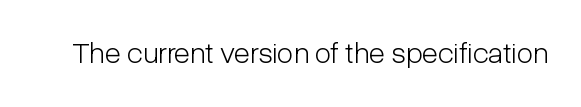
Q: Is the text bold? A: No.
Q: Is the text italic (slanted)? A: No, it is upright.
Q: Is the typeface a serif or a sans-serif typeface? A: Sans-serif.
Q: Is the text underlined? A: No.
Q: Is the spacing between letters normal or unusually wide? A: Normal.
Q: Width (condensed, normal, or wide)? A: Condensed.
Q: Stroke contrast? A: Low.
Q: x-height? A: Medium.
Q: Monospaced? A: No.
